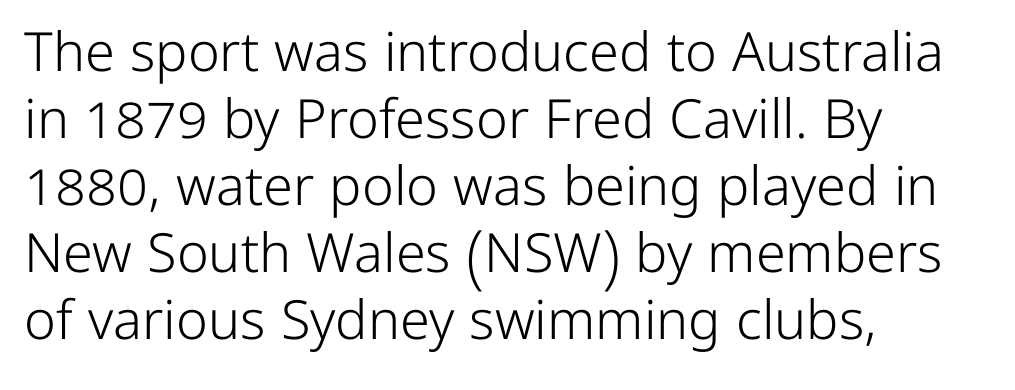
{"serif": "no", "italic": "no", "bold": "no", "weight": "light", "width": "normal", "stroke_contrast": "low", "x_height": "medium", "monospaced": "no", "underline": "no", "align": "left", "line_spacing_ratio": 1.24, "letter_spacing": "normal", "letter_spacing_em": 0.0, "glyph_px": 54}
